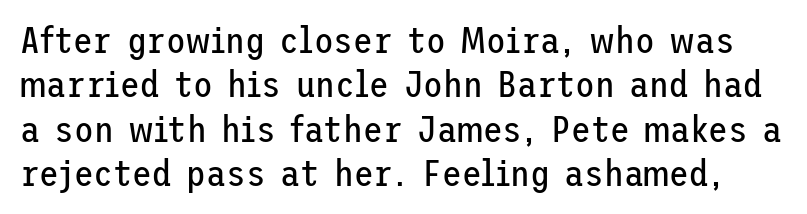
Q: Is the text bold? A: No.
Q: Is the text italic (slanted)? A: No, it is upright.
Q: Is the typeface a serif or a sans-serif typeface? A: Sans-serif.
Q: Is the text underlined? A: No.
Q: Is the spacing between letters normal or unusually wide? A: Normal.
Q: Width (condensed, normal, or wide)? A: Normal.
Q: Stroke contrast? A: Low.
Q: x-height? A: Medium.
